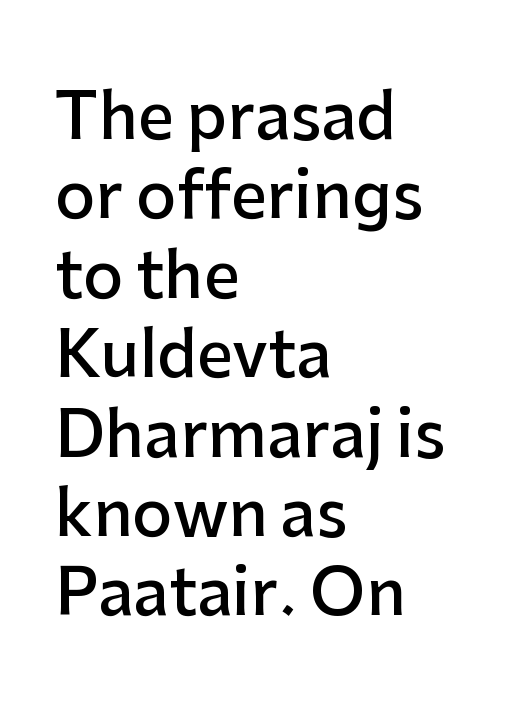
Q: Is the text bold? A: Semi-bold.
Q: Is the text italic (slanted)? A: No, it is upright.
Q: Is the typeface a serif or a sans-serif typeface? A: Sans-serif.
Q: Is the text underlined? A: No.
Q: How is the paragraph aligned? A: Left-aligned.
Q: Is the spacing between letters normal or unusually wide? A: Normal.
Q: Is the spacing between lines tight, normal or loose? A: Normal.
Q: Width (condensed, normal, or wide)? A: Normal.
Q: Stroke contrast? A: Low.
Q: x-height? A: Medium.
Q: Monospaced? A: No.
